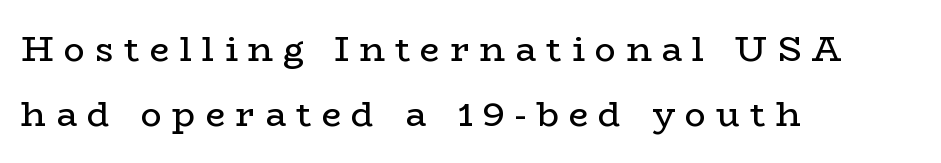
Q: Is the text bold? A: No.
Q: Is the text italic (slanted)? A: No, it is upright.
Q: Is the typeface a serif or a sans-serif typeface? A: Serif.
Q: Is the text underlined? A: No.
Q: How is the paragraph aligned? A: Left-aligned.
Q: Is the spacing between letters normal or unusually wide? A: Unusually wide.
Q: Width (condensed, normal, or wide)? A: Wide.
Q: Stroke contrast? A: Low.
Q: x-height? A: Medium.
Q: Monospaced? A: No.
